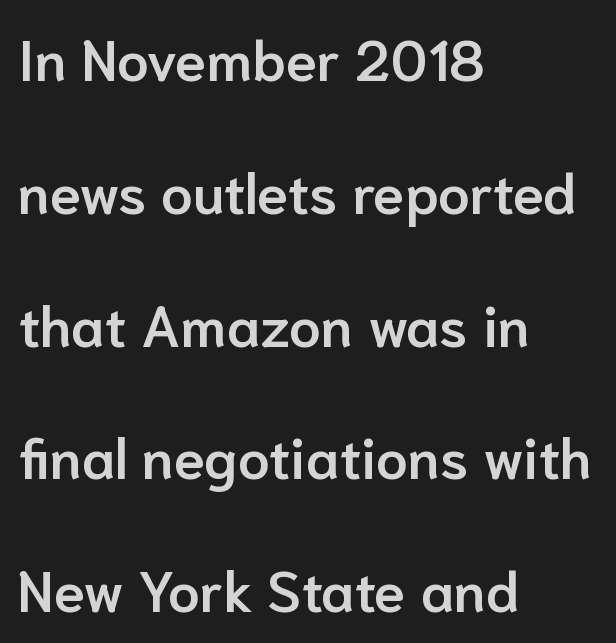
Q: Is the text bold? A: Semi-bold.
Q: Is the text italic (slanted)? A: No, it is upright.
Q: Is the typeface a serif or a sans-serif typeface? A: Sans-serif.
Q: Is the text underlined? A: No.
Q: How is the paragraph aligned? A: Left-aligned.
Q: Is the spacing between letters normal or unusually wide? A: Normal.
Q: Is the spacing between lines tight, normal or loose? A: Loose.
Q: Width (condensed, normal, or wide)? A: Normal.
Q: Stroke contrast? A: Low.
Q: x-height? A: Medium.
Q: Monospaced? A: No.
